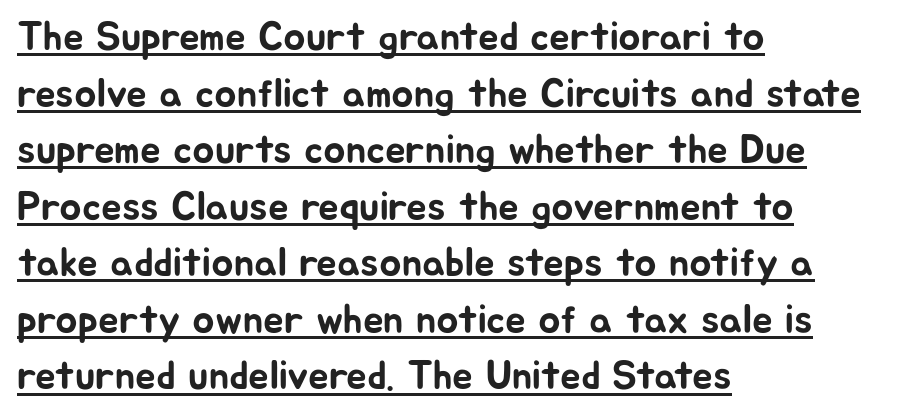
A typesetter would call this leading conventional body-copy spacing. Where is the straight margin? On the left. Glyph-to-glyph distance matches everyday printed text. Is there any slant? The stems are plumb.
